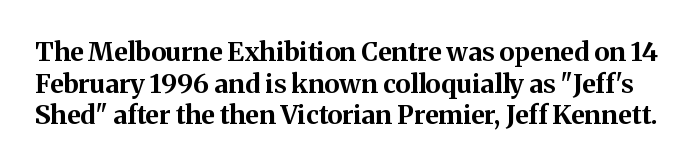
A typesetter would call this zero additional tracking. Students, this is bold: see how much ink each stroke carries. The strip under each line holds only bare page. Rendered with straight, roman letterforms.
